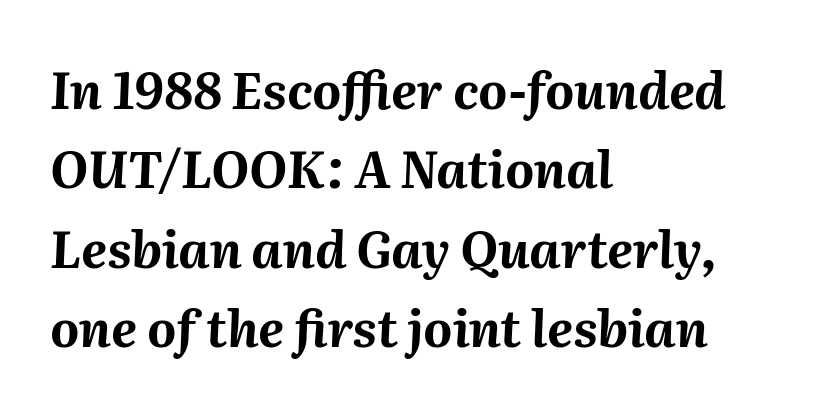
The image shows 50 px bold type, italic (leaning right); set left-aligned, normal line spacing (1.59x), normal letter spacing, not underlined; medium stroke contrast and a medium x-height.
